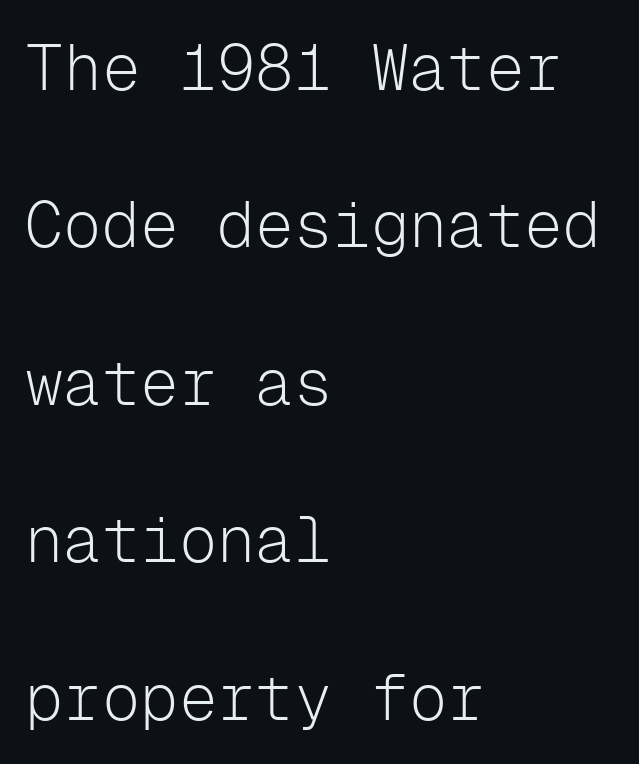
The image shows 64 px light sans-serif type, upright, monospaced; set left-aligned, loose line spacing (2.46x), normal letter spacing, not underlined; low stroke contrast and a medium x-height.
